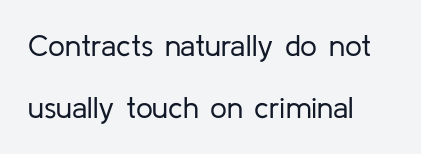
Q: Is the text bold? A: No.
Q: Is the text italic (slanted)? A: No, it is upright.
Q: Is the typeface a serif or a sans-serif typeface? A: Sans-serif.
Q: Is the text underlined? A: No.
Q: How is the paragraph aligned? A: Left-aligned.
Q: Is the spacing between letters normal or unusually wide? A: Normal.
Q: Is the spacing between lines tight, normal or loose? A: Loose.
Q: Width (condensed, normal, or wide)? A: Normal.
Q: Stroke contrast? A: Low.
Q: x-height? A: Medium.
Q: Monospaced? A: No.
